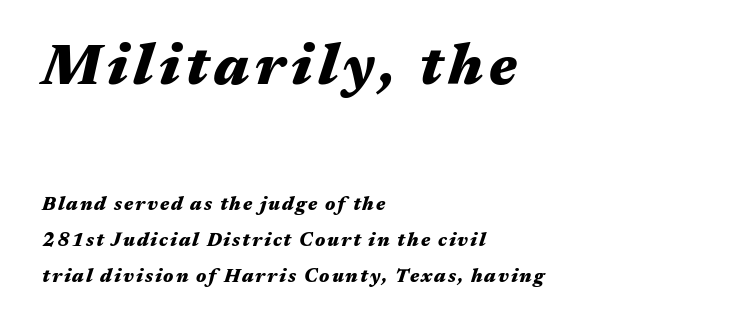
{"italic": "yes", "lean": "right", "slant_degrees": 17, "bold": "yes", "weight": "heavy", "width": "wide", "stroke_contrast": "medium", "x_height": "medium", "monospaced": "no", "underline": "no", "align": "left", "line_spacing": "loose", "line_spacing_ratio": 1.9, "larger_block": "first", "size_ratio": 3.0, "glyph_px": 57}
